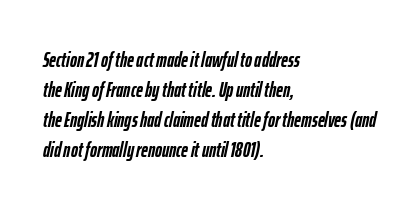
Q: Is the text bold? A: Yes.
Q: Is the text italic (slanted)? A: Yes, it leans right by about 12 degrees.
Q: Is the text underlined? A: No.
Q: How is the paragraph aligned? A: Left-aligned.
Q: Is the spacing between letters normal or unusually wide? A: Normal.
Q: Is the spacing between lines tight, normal or loose? A: Normal.
